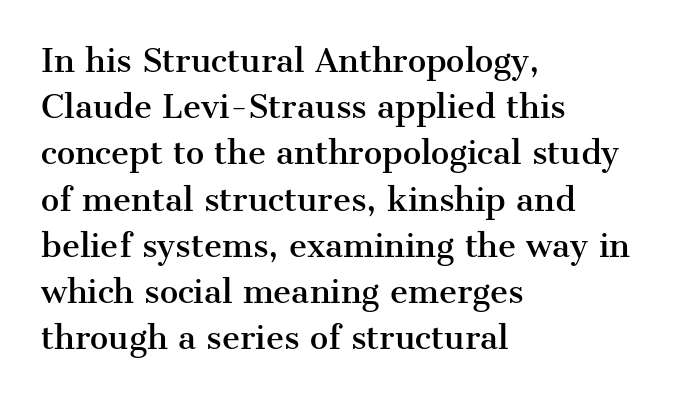
The image shows 31 px serif type, upright; set left-aligned, normal line spacing (1.49x), normal letter spacing, not underlined; medium stroke contrast and a medium x-height.
